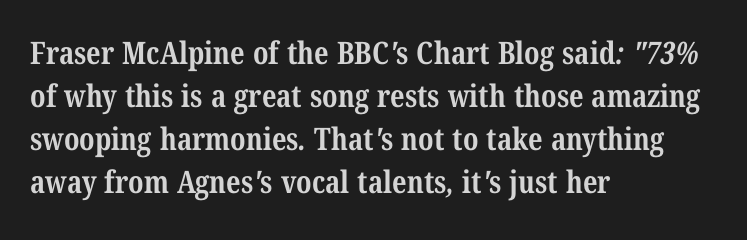
You'd pick this weight for a headline — it's a proper bold. Lines of text with bare space underneath. Think of a printed novel: that variable character pitch is what you see here. Which margin do the lines hug? The left one — the right edge is uneven. The gaps between neighbouring characters are ordinary and unremarkable. The font family rendered here belongs to the serif group.
